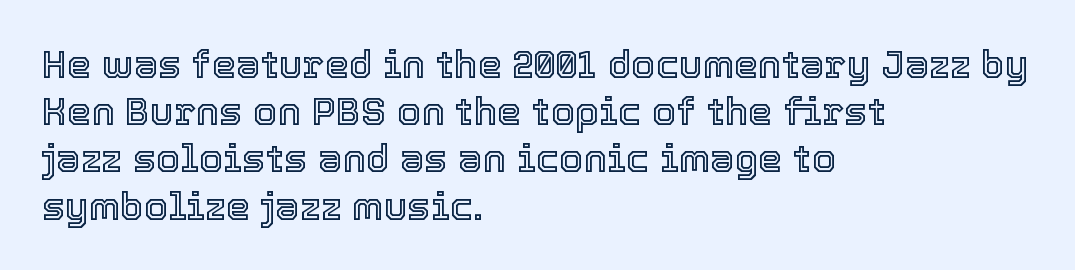
Typeset ragged right — the left edge is the straight one. A typesetter would mark this as roman, not italic. Here the glyphs are tracked normally, forming tight word shapes. Do the characters align in a grid? No, the font is proportional.
